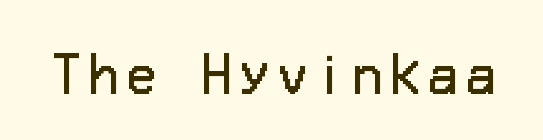
Q: Is the text bold? A: No.
Q: Is the text italic (slanted)? A: No, it is upright.
Q: Is the typeface a serif or a sans-serif typeface? A: Sans-serif.
Q: Is the text underlined? A: No.
Q: Width (condensed, normal, or wide)? A: Normal.
Q: Stroke contrast? A: Low.
Q: x-height? A: Medium.
